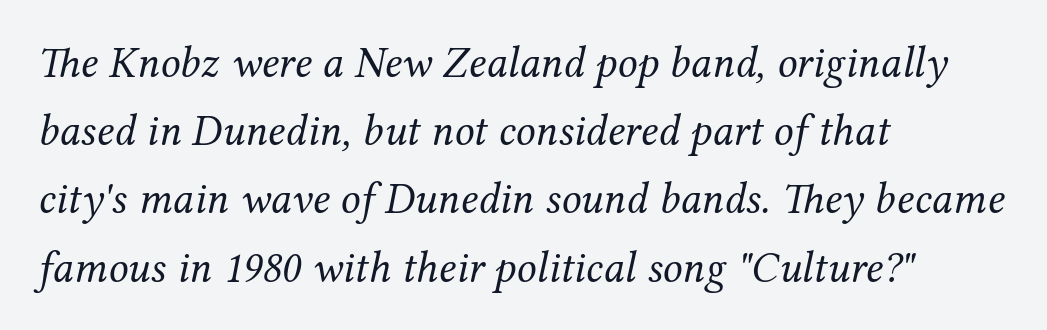
The image shows 44 px regular-weight serif type, italic (leaning right); set left-aligned, normal line spacing (1.55x), normal letter spacing, not underlined; medium stroke contrast and a medium x-height.
